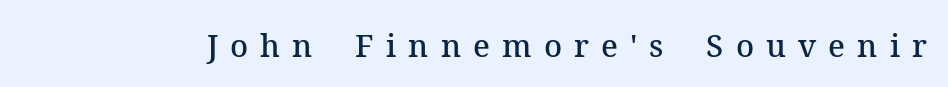
The image shows 31 px semibold serif type, upright; set unusually wide letter spacing (+0.39 em), not underlined; medium stroke contrast and a medium x-height.
